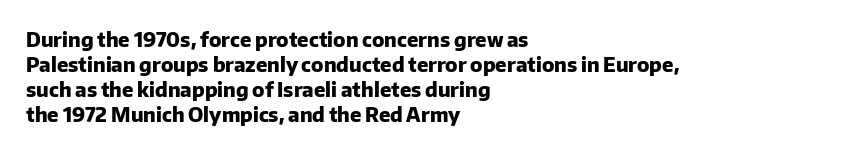
The baseline area is clear. Ordinary non-slanted type is in use. Look at the tracking — it's just the regular setting, nothing added. These lines carry a lot of weight — the face is fully bold.
